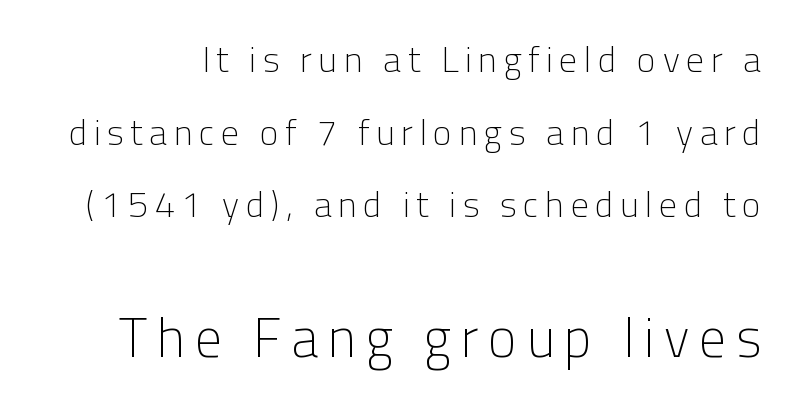
The image shows 54 px light sans-serif type, upright; set loose line spacing (2.02x), not underlined; the second (bottom) block is 1.5x larger; low stroke contrast and a medium x-height.
